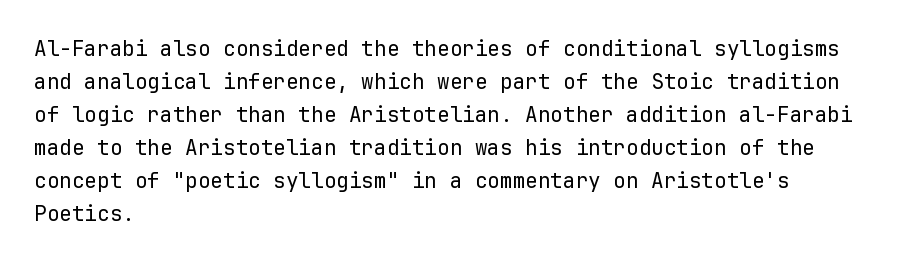
The image shows 21 px text type, upright; set left-aligned, normal line spacing (1.57x), normal letter spacing, not underlined.
